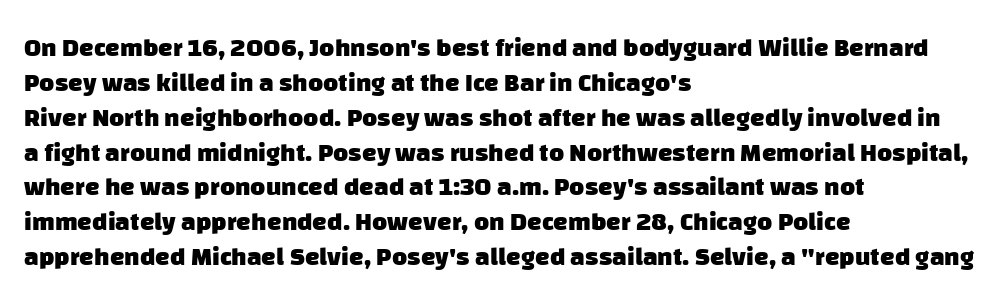
Q: Is the text bold? A: Yes.
Q: Is the text underlined? A: No.
Q: How is the paragraph aligned? A: Left-aligned.
Q: Is the spacing between letters normal or unusually wide? A: Normal.
Q: Is the spacing between lines tight, normal or loose? A: Normal.
